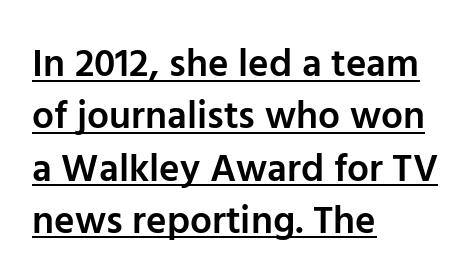
This rendering leaves character spacing at its baseline value. The face used here is proportionally spaced, like ordinary book or web type. Decoration check: the copy is underlined. Is there much room between lines? A standard amount, neither cramped nor airy.
